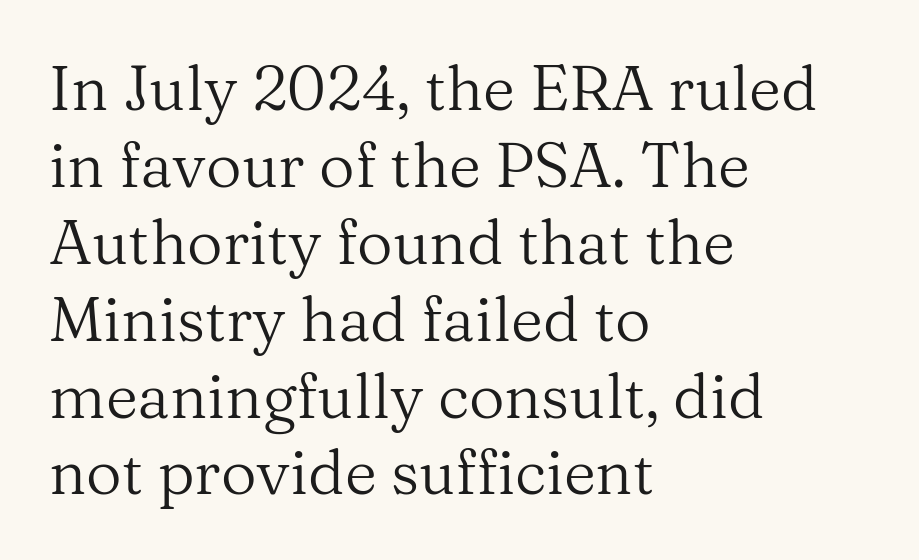
The image shows 62 px regular-weight serif type, upright; set left-aligned, line spacing 1.24x, normal letter spacing, not underlined; medium stroke contrast and a medium x-height.
